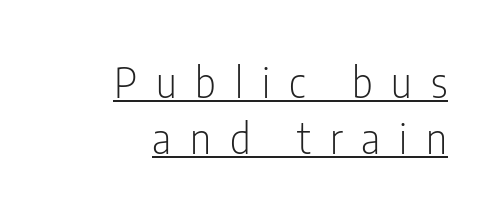
One glance says typical: line gaps are just what's usual. Tracking value appears strongly positive — letters spread wide. Heaviness? Minimal to ordinary, like unemphasized prose. Notice how the stems are strictly vertical — no italics here. Proportional: the letters do not fall into vertical columns.
